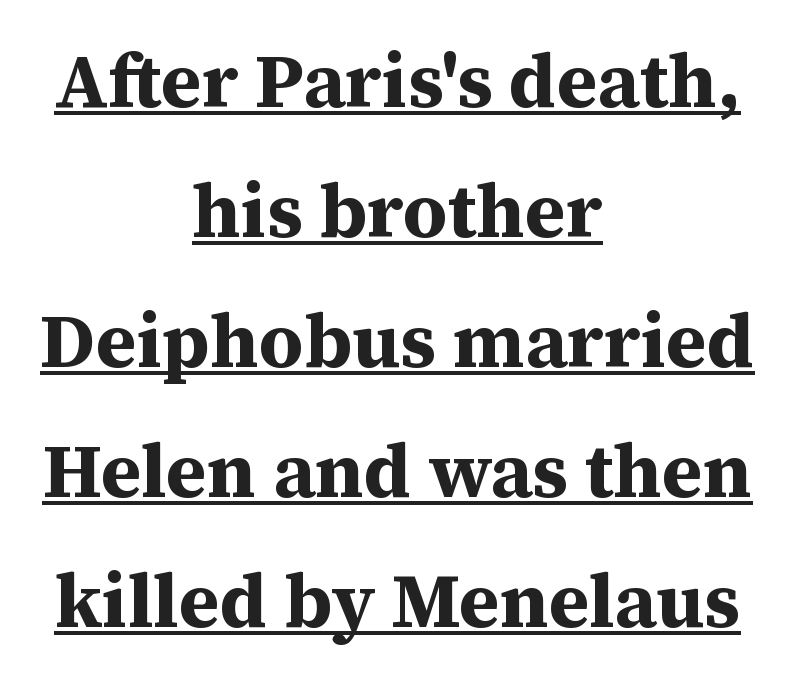
Q: Is the text bold? A: Yes.
Q: Is the text italic (slanted)? A: No, it is upright.
Q: Is the typeface a serif or a sans-serif typeface? A: Serif.
Q: Is the text underlined? A: Yes.
Q: How is the paragraph aligned? A: Centered.
Q: Is the spacing between letters normal or unusually wide? A: Normal.
Q: Width (condensed, normal, or wide)? A: Normal.
Q: Stroke contrast? A: Medium.
Q: x-height? A: Medium.
Q: Monospaced? A: No.
